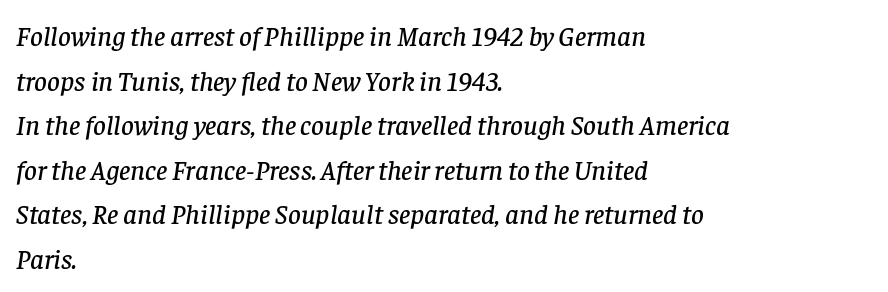
{"serif": "yes", "italic": "yes", "lean": "right", "slant_degrees": 8, "width": "normal", "stroke_contrast": "low", "x_height": "large", "monospaced": "no", "underline": "no", "align": "left", "line_spacing": "normal", "line_spacing_ratio": 1.59, "letter_spacing": "normal", "letter_spacing_em": 0.0, "glyph_px": 28}
